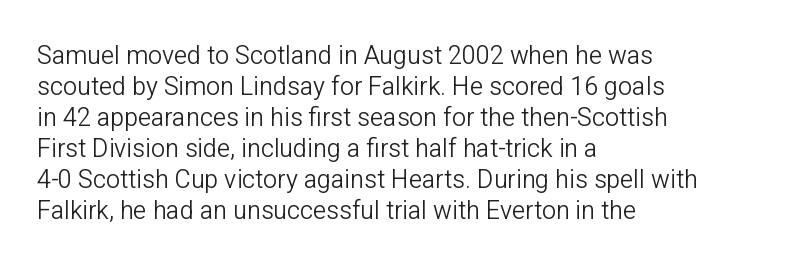
The image shows 25 px text type, upright; set left-aligned, line spacing 1.24x, normal letter spacing, not underlined.
